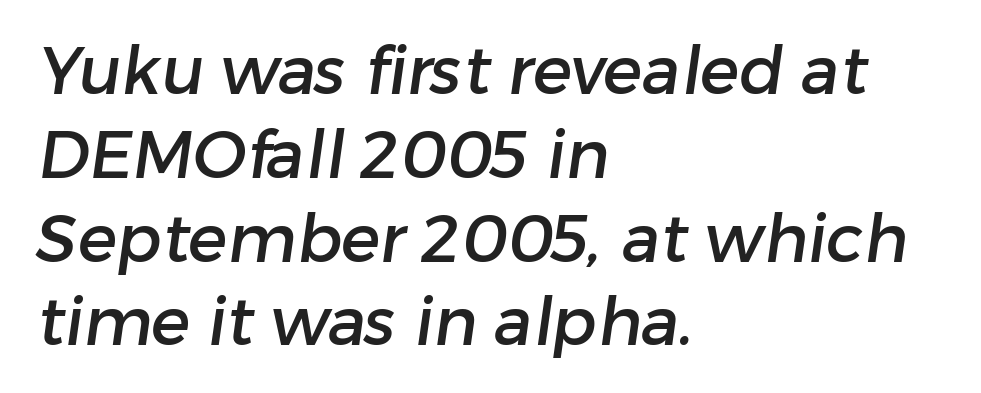
{"serif": "no", "width": "normal", "stroke_contrast": "low", "x_height": "medium", "monospaced": "no", "underline": "no", "align": "left", "line_spacing": "normal", "line_spacing_ratio": 1.27, "letter_spacing": "normal", "letter_spacing_em": 0.0, "glyph_px": 66}
